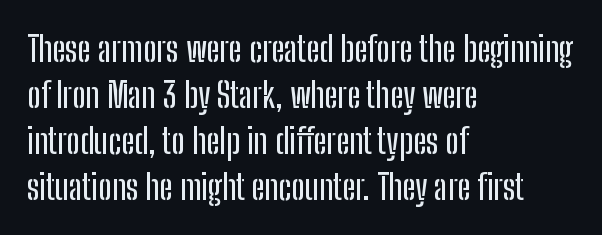
The image shows 35 px condensed sans-serif type, upright; set left-aligned, normal line spacing (1.31x), normal letter spacing, not underlined; low stroke contrast and a medium x-height.
